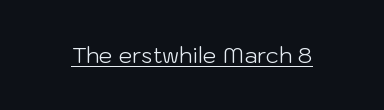
The image shows 22 px text type, upright; set normal letter spacing, underlined.
